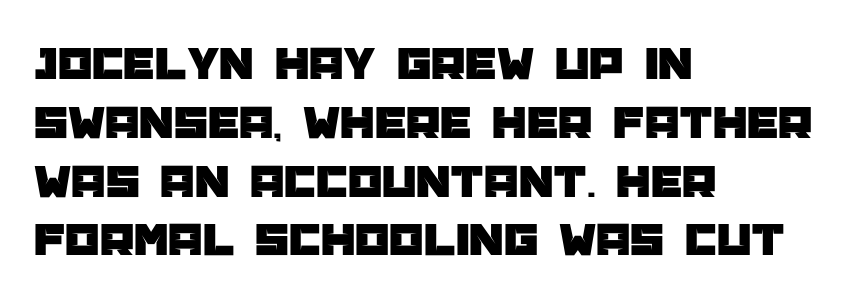
{"serif": "no", "italic": "no", "width": "normal", "stroke_contrast": "low", "x_height": "large", "monospaced": "no", "underline": "no", "align": "left", "line_spacing_ratio": 1.2, "letter_spacing": "normal", "letter_spacing_em": 0.0, "glyph_px": 49}
